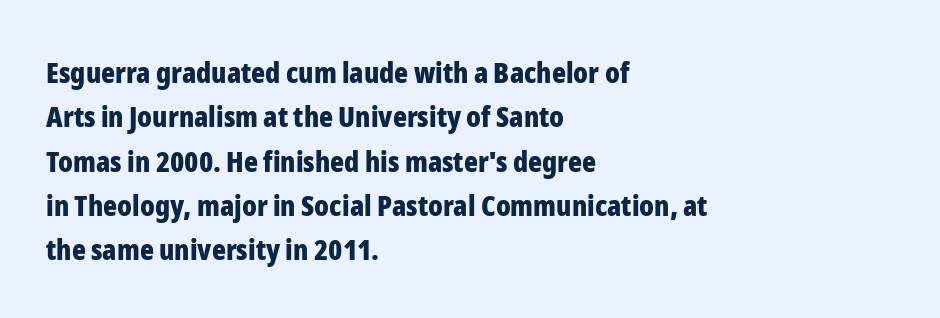
The image shows 29 px bold, condensed sans-serif type, upright; set left-aligned, normal line spacing (1.53x), normal letter spacing, not underlined; low stroke contrast and a medium x-height.
